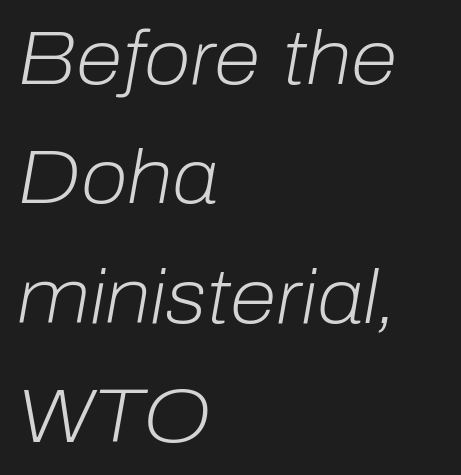
{"italic": "yes", "lean": "right", "slant_degrees": 10, "bold": "no", "weight": "light", "width": "normal", "stroke_contrast": "low", "x_height": "medium", "monospaced": "no", "underline": "no", "align": "left", "line_spacing": "normal", "line_spacing_ratio": 1.57, "letter_spacing": "normal", "letter_spacing_em": 0.0, "glyph_px": 76}
